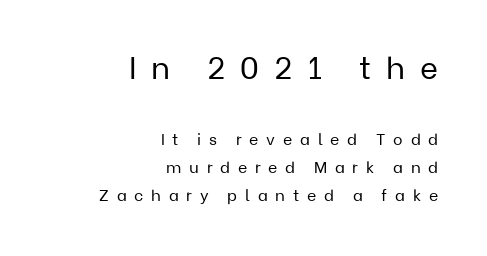
{"serif": "no", "italic": "no", "bold": "no", "weight": "regular", "width": "normal", "stroke_contrast": "low", "x_height": "medium", "monospaced": "no", "underline": "no", "align": "right", "line_spacing_ratio": 1.77, "letter_spacing": "wide", "letter_spacing_em": 0.48, "larger_block": "first", "size_ratio": 1.94, "glyph_px": 31}
